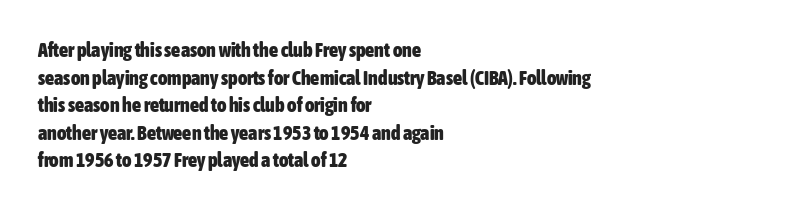
Q: Is the text bold? A: Yes.
Q: Is the text italic (slanted)? A: No, it is upright.
Q: Is the text underlined? A: No.
Q: How is the paragraph aligned? A: Left-aligned.
Q: Is the spacing between letters normal or unusually wide? A: Normal.
Q: Is the spacing between lines tight, normal or loose? A: Normal.
